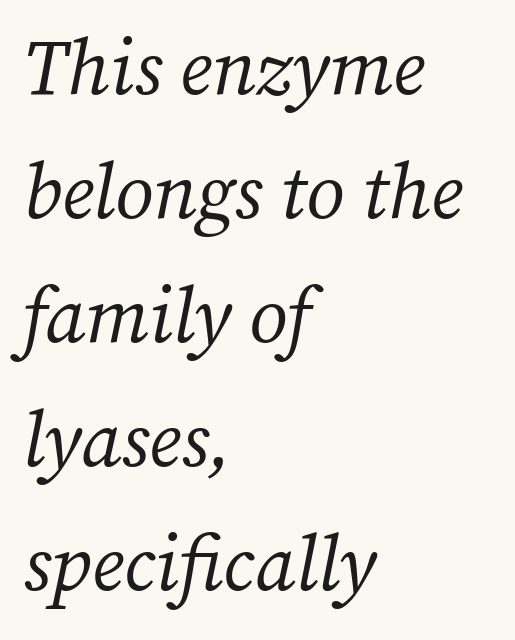
{"serif": "yes", "italic": "yes", "lean": "right", "slant_degrees": 12, "bold": "no", "weight": "regular", "width": "normal", "stroke_contrast": "medium", "x_height": "medium", "monospaced": "no", "underline": "no", "align": "left", "line_spacing": "normal", "line_spacing_ratio": 1.59, "letter_spacing": "normal", "letter_spacing_em": 0.0, "glyph_px": 78}
